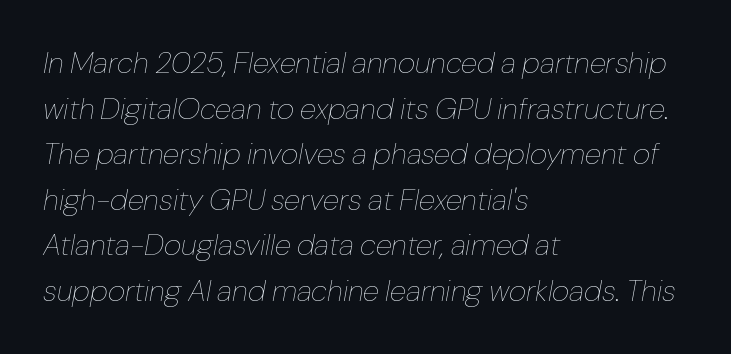
Q: Is the text bold? A: No.
Q: Is the text italic (slanted)? A: Yes, it leans right by about 10 degrees.
Q: Is the text underlined? A: No.
Q: How is the paragraph aligned? A: Left-aligned.
Q: Is the spacing between letters normal or unusually wide? A: Normal.
Q: Is the spacing between lines tight, normal or loose? A: Normal.
Q: Width (condensed, normal, or wide)? A: Normal.
Q: Stroke contrast? A: Low.
Q: x-height? A: Medium.
Q: Monospaced? A: No.
